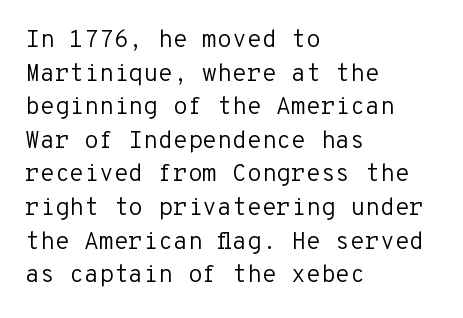
Q: Is the text bold? A: No.
Q: Is the text italic (slanted)? A: No, it is upright.
Q: Is the text underlined? A: No.
Q: How is the paragraph aligned? A: Left-aligned.
Q: Is the spacing between letters normal or unusually wide? A: Normal.
Q: Is the spacing between lines tight, normal or loose? A: Normal.
